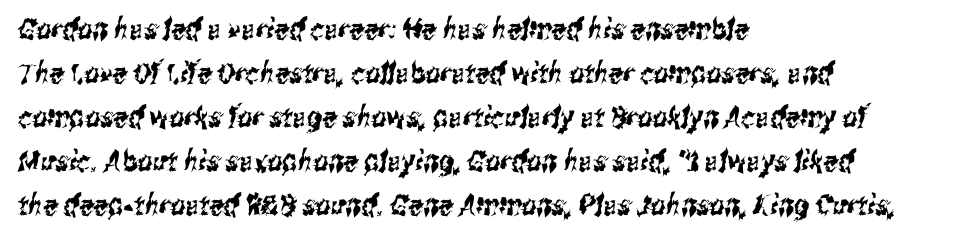
Q: Is the typeface a serif or a sans-serif typeface? A: Sans-serif.
Q: Is the text underlined? A: No.
Q: How is the paragraph aligned? A: Left-aligned.
Q: Is the spacing between letters normal or unusually wide? A: Normal.
Q: Is the spacing between lines tight, normal or loose? A: Normal.
Q: Width (condensed, normal, or wide)? A: Condensed.
Q: Stroke contrast? A: Medium.
Q: x-height? A: Medium.
Q: Monospaced? A: No.
